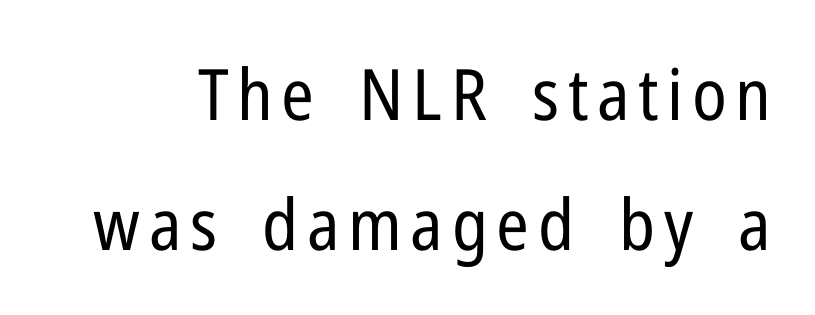
Weight: regular or lighter. Proportional: the letters do not fall into vertical columns. Characters remain perfectly vertical along every line. Beneath every word, the page is bare.
